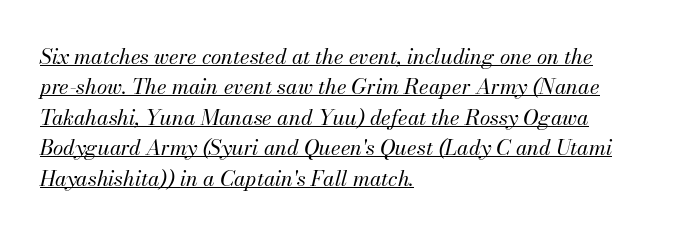
The image shows 21 px text type, italic (leaning right); set left-aligned, normal line spacing (1.45x), normal letter spacing, underlined.
